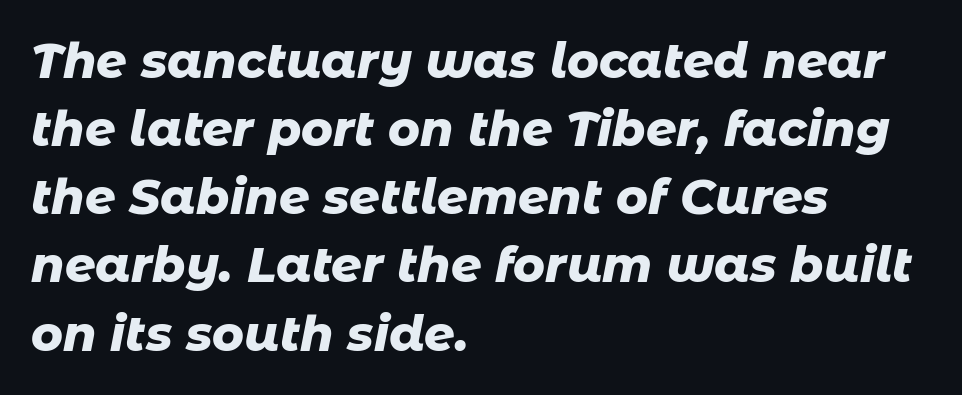
The image shows 48 px heavy type, italic (leaning right); set left-aligned, normal line spacing (1.42x), normal letter spacing, not underlined; low stroke contrast and a medium x-height.
